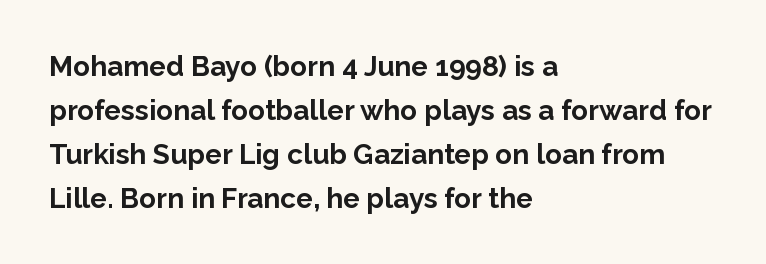
Q: Is the text bold? A: Yes.
Q: Is the text italic (slanted)? A: No, it is upright.
Q: Is the typeface a serif or a sans-serif typeface? A: Sans-serif.
Q: Is the text underlined? A: No.
Q: How is the paragraph aligned? A: Left-aligned.
Q: Is the spacing between letters normal or unusually wide? A: Normal.
Q: Is the spacing between lines tight, normal or loose? A: Normal.
Q: Width (condensed, normal, or wide)? A: Normal.
Q: Stroke contrast? A: Low.
Q: x-height? A: Medium.
Q: Monospaced? A: No.
